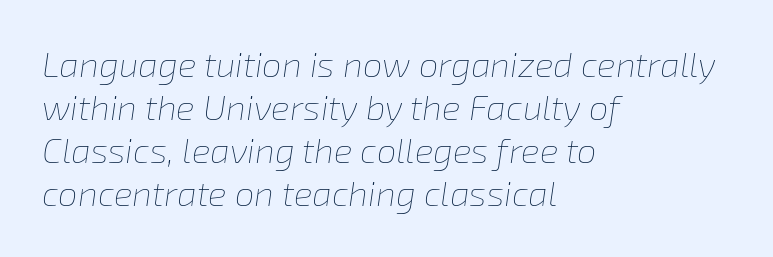
In CSS terms this would be text-align: left. Bare-footed words on every line. Varying glyph widths throughout — classic text-font behaviour. Short note: letters normally spaced. Vertical stems look standard width or narrower in stroke.
